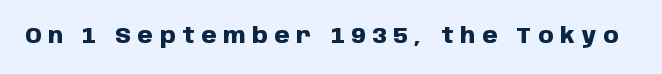
The sample has been set heavy, in full bold. Every stem runs plumb, perpendicular to the baseline. There is plenty of visible air inserted between adjacent glyphs. Decoration check: the copy has no underline.
